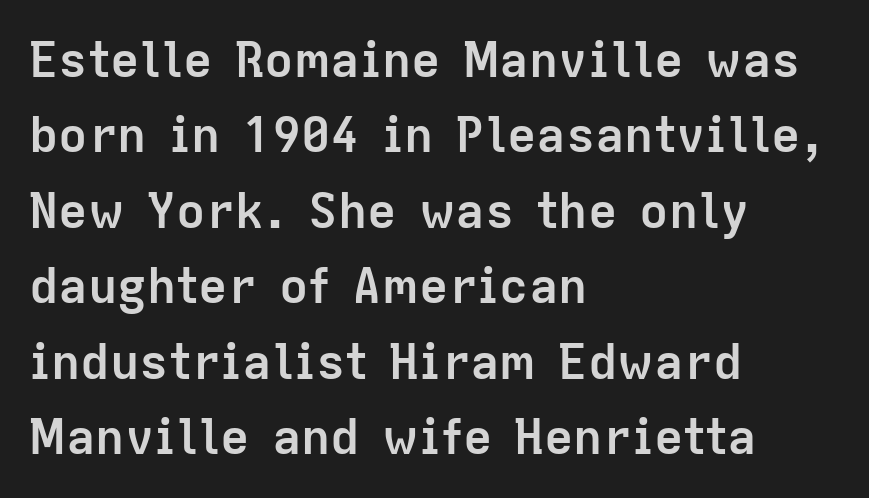
Q: Is the text bold? A: Yes.
Q: Is the text italic (slanted)? A: No, it is upright.
Q: Is the typeface a serif or a sans-serif typeface? A: Sans-serif.
Q: Is the text underlined? A: No.
Q: How is the paragraph aligned? A: Left-aligned.
Q: Is the spacing between letters normal or unusually wide? A: Normal.
Q: Is the spacing between lines tight, normal or loose? A: Normal.
Q: Width (condensed, normal, or wide)? A: Normal.
Q: Stroke contrast? A: Low.
Q: x-height? A: Medium.
Q: Monospaced? A: No.
